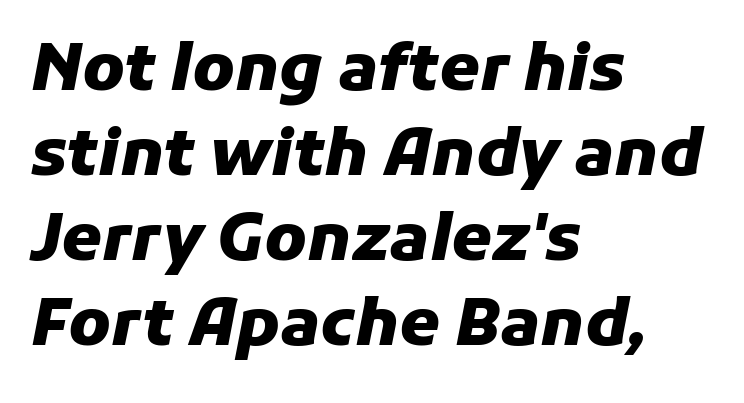
The image shows 65 px heavy type, italic (leaning right); set left-aligned, normal line spacing (1.31x), normal letter spacing, not underlined; low stroke contrast and a medium x-height.
